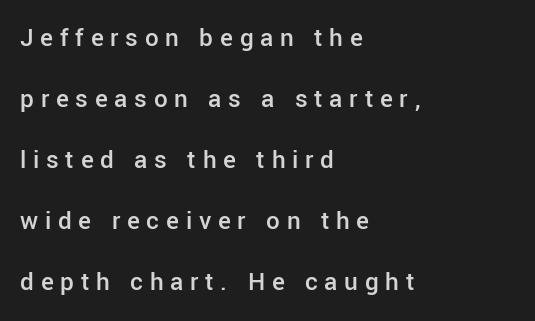
Q: Is the text bold? A: Semi-bold.
Q: Is the text italic (slanted)? A: No, it is upright.
Q: Is the text underlined? A: No.
Q: How is the paragraph aligned? A: Left-aligned.
Q: Is the spacing between letters normal or unusually wide? A: Unusually wide.
Q: Is the spacing between lines tight, normal or loose? A: Loose.
